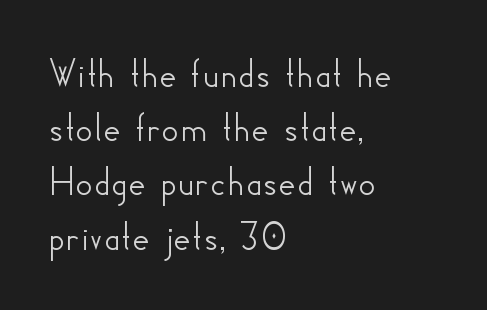
The string is rendered with underlining switched off. Every row of glyphs begins at an identical x-position on the left. Spacing verdict: proportional, widths tailored to each character. Observe the absence of serifs on each vertical stroke in this sample. Default kerning and tracking; the words read as compact shapes.
